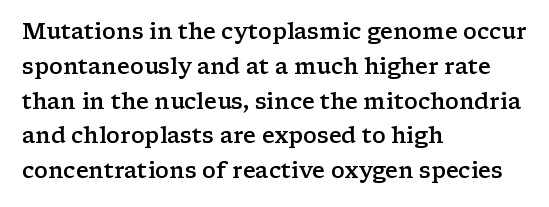
The image shows 22 px text type, upright; set left-aligned, normal line spacing (1.58x), normal letter spacing, not underlined.
